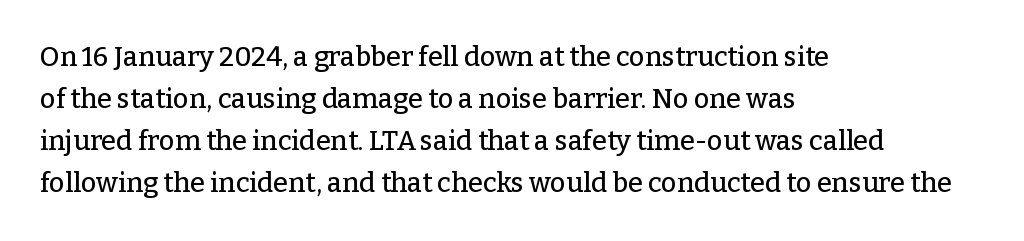
{"italic": "no", "underline": "no", "align": "left", "line_spacing": "normal", "line_spacing_ratio": 1.56, "letter_spacing": "normal", "letter_spacing_em": 0.0, "glyph_px": 27}
